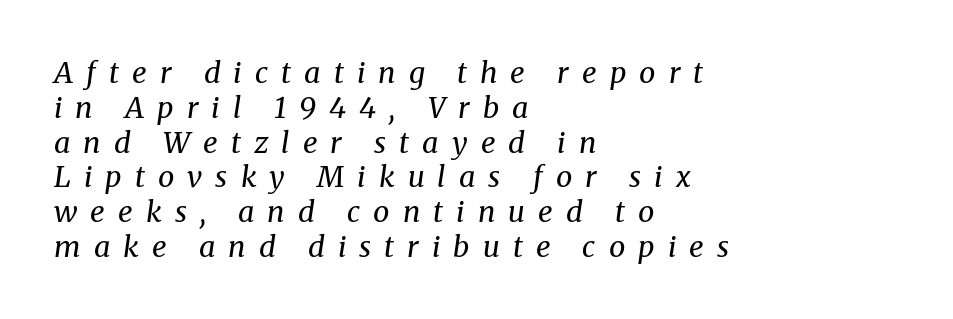
The image shows 29 px regular-weight serif type, italic (leaning right); set left-aligned, line spacing 1.2x, unusually wide letter spacing (+0.45 em), not underlined; medium stroke contrast and a medium x-height.
